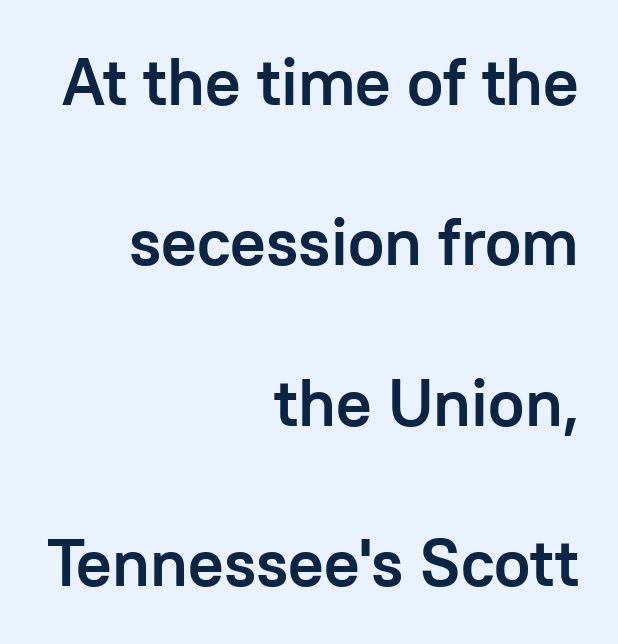
{"serif": "no", "italic": "no", "bold": "yes", "weight": "semibold", "width": "normal", "stroke_contrast": "low", "x_height": "medium", "monospaced": "no", "underline": "no", "align": "right", "line_spacing": "loose", "line_spacing_ratio": 2.43, "letter_spacing": "normal", "letter_spacing_em": 0.0, "glyph_px": 66}
